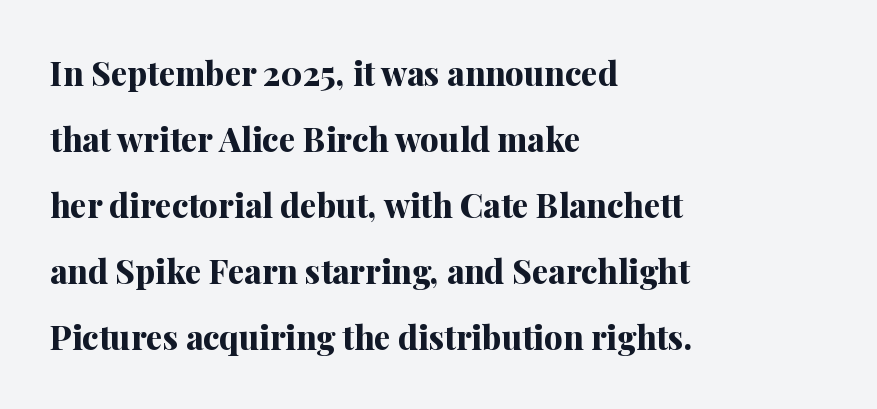
The image shows 33 px bold serif type, upright; set left-aligned, loose line spacing (2.0x), normal letter spacing, not underlined; medium stroke contrast and a medium x-height.
